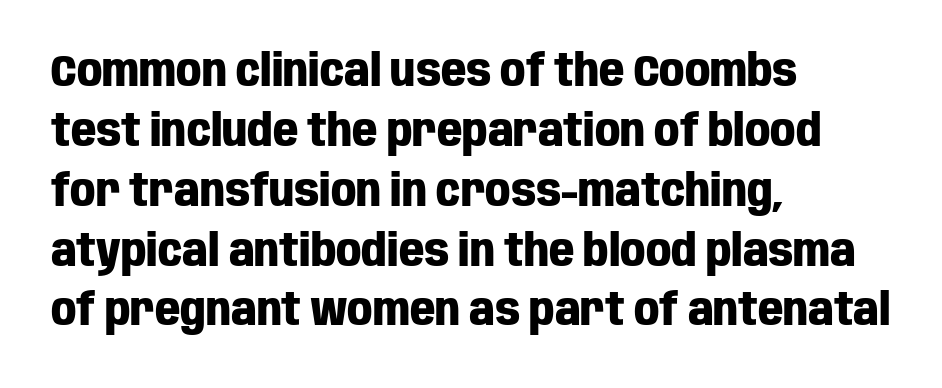
The image shows 44 px heavy, condensed sans-serif type, upright; set left-aligned, normal line spacing (1.36x), normal letter spacing, not underlined; low stroke contrast and a large x-height.
